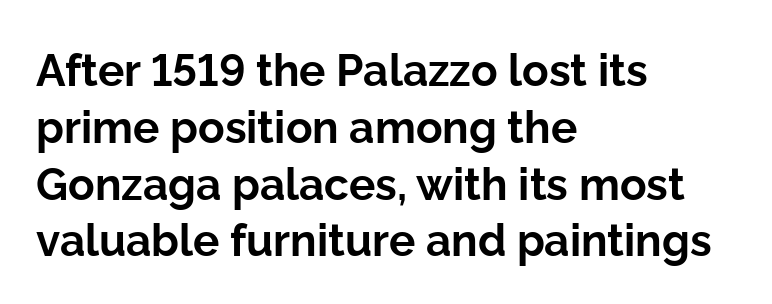
The characters display no serif detailing; their extremities are plain. Weight check: bold — yes, fully. The face used here is rendered with its standard letterfit. The glyphs are unaccompanied by any horizontal stroke below them. Think of a printed novel: that variable character pitch is what you see here. Compared with a centered layout, this one pins lines to the left instead.
